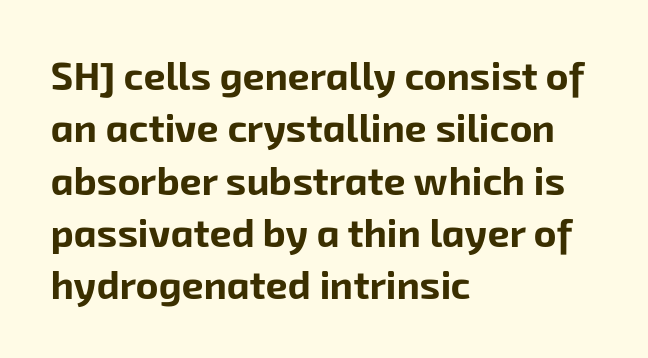
The image shows 39 px bold sans-serif type; set left-aligned, normal line spacing (1.34x), normal letter spacing, not underlined; low stroke contrast and a medium x-height.
